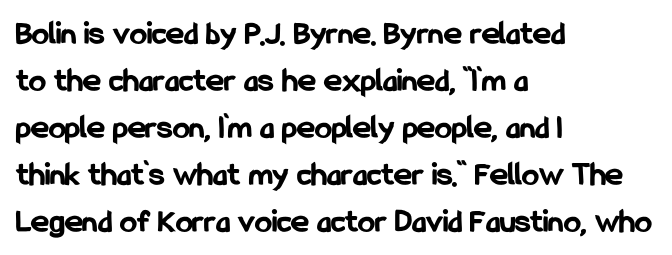
Q: Is the text bold? A: Yes.
Q: Is the text italic (slanted)? A: No, it is upright.
Q: Is the typeface a serif or a sans-serif typeface? A: Sans-serif.
Q: Is the text underlined? A: No.
Q: How is the paragraph aligned? A: Left-aligned.
Q: Is the spacing between letters normal or unusually wide? A: Normal.
Q: Is the spacing between lines tight, normal or loose? A: Normal.
Q: Width (condensed, normal, or wide)? A: Condensed.
Q: Stroke contrast? A: Low.
Q: x-height? A: Medium.
Q: Monospaced? A: No.
